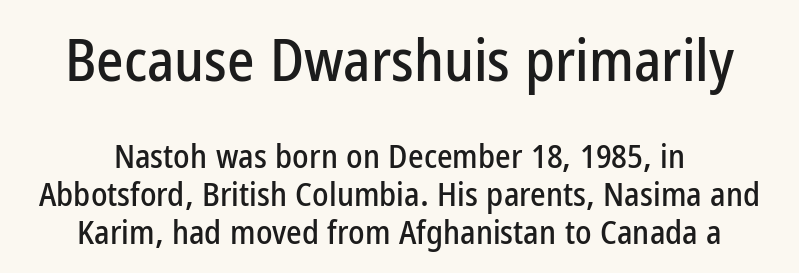
Q: Is the text italic (slanted)? A: No, it is upright.
Q: Is the typeface a serif or a sans-serif typeface? A: Sans-serif.
Q: Is the text underlined? A: No.
Q: How is the paragraph aligned? A: Centered.
Q: Is the spacing between letters normal or unusually wide? A: Normal.
Q: Is the spacing between lines tight, normal or loose? A: Tight.
Q: Which block of text is set in a larger size, the first (top) or the second (bottom)? A: The first (top) one.
Q: Width (condensed, normal, or wide)? A: Condensed.
Q: Stroke contrast? A: Low.
Q: x-height? A: Medium.
Q: Monospaced? A: No.
